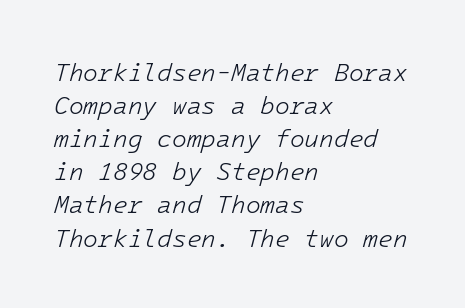
{"italic": "yes", "lean": "right", "slant_degrees": 16, "bold": "no", "underline": "no", "align": "left", "line_spacing": "normal", "line_spacing_ratio": 1.38, "letter_spacing": "normal", "letter_spacing_em": 0.0, "glyph_px": 24}
